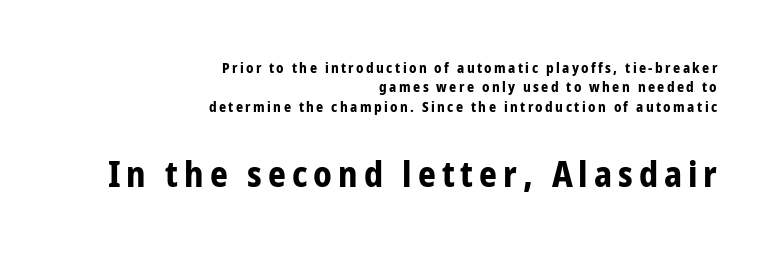
The image shows 35 px bold, condensed sans-serif type, upright; set right-aligned, normal line spacing (1.38x), not underlined; the second (bottom) block is 2.5x larger; low stroke contrast and a medium x-height.
